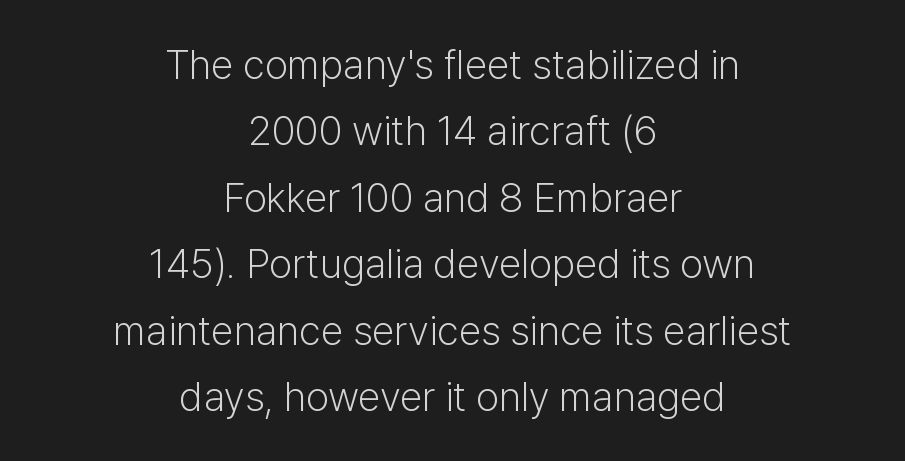
{"serif": "no", "italic": "no", "bold": "no", "weight": "light", "width": "normal", "stroke_contrast": "low", "x_height": "medium", "monospaced": "no", "underline": "no", "align": "center", "line_spacing": "normal", "line_spacing_ratio": 1.62, "letter_spacing": "normal", "letter_spacing_em": 0.0, "glyph_px": 41}
